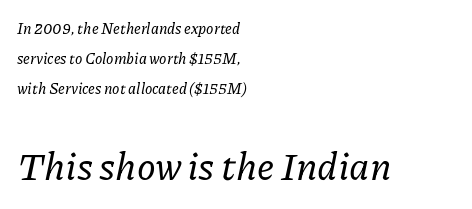
{"serif": "yes", "italic": "yes", "lean": "right", "slant_degrees": 11, "width": "normal", "stroke_contrast": "low", "x_height": "medium", "monospaced": "no", "underline": "no", "align": "left", "line_spacing": "loose", "line_spacing_ratio": 1.99, "letter_spacing": "normal", "letter_spacing_em": 0.0, "larger_block": "second", "size_ratio": 2.53, "glyph_px": 38}
